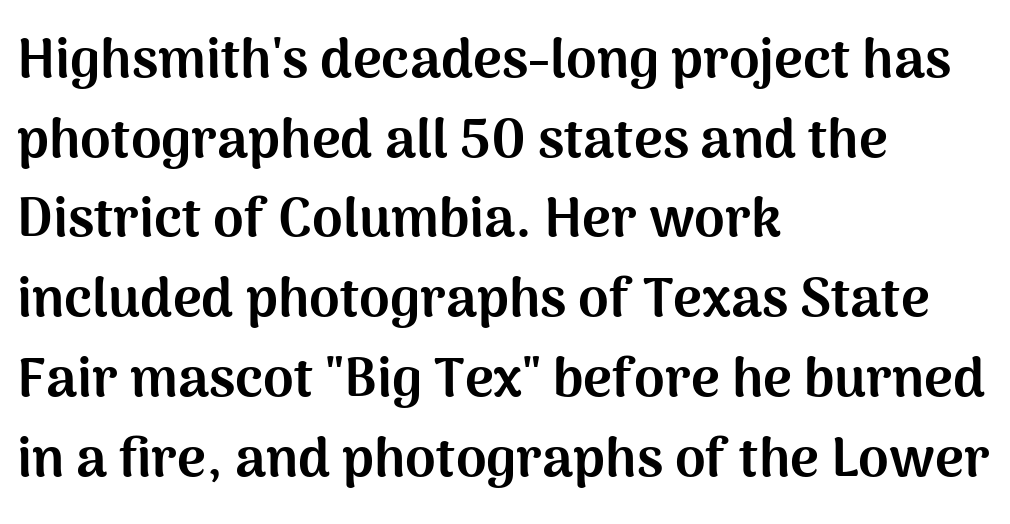
Horizontal alignment here is leftward, the default for most running prose. How heavy is the stroke? Heavy — this is a bold. If you drew a line through each stem, it would be perfectly vertical. The specimen omits any rule beneath the text block's lines.
